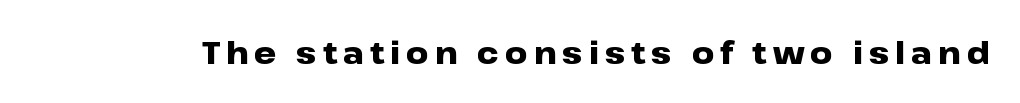
{"serif": "no", "italic": "no", "bold": "yes", "weight": "heavy", "width": "wide", "stroke_contrast": "low", "x_height": "medium", "monospaced": "no", "underline": "no", "glyph_px": 31}
